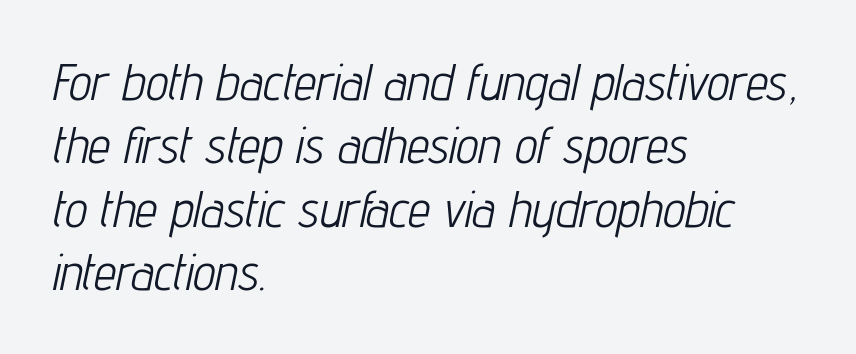
The image shows 50 px light, condensed type, italic (leaning right); set left-aligned, normal line spacing (1.27x), normal letter spacing, not underlined; low stroke contrast and a medium x-height.
